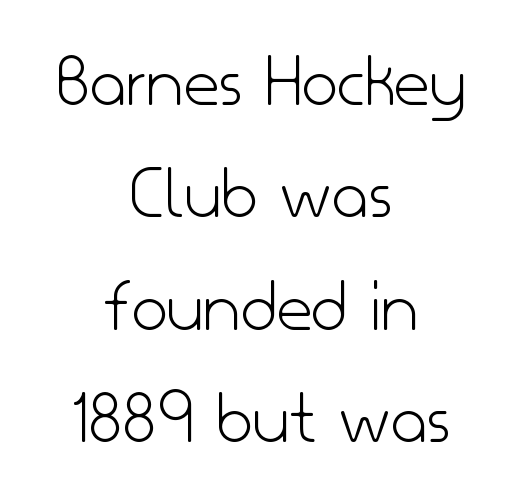
The image shows 78 px light sans-serif type, upright; set centered, normal line spacing (1.44x), normal letter spacing, not underlined; low stroke contrast and a small x-height.
